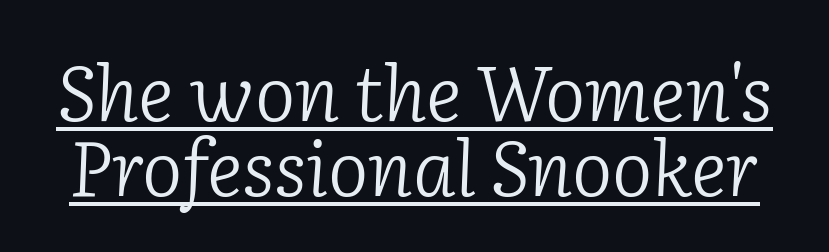
Q: Is the text bold? A: No.
Q: Is the text italic (slanted)? A: Yes, it leans right by about 2 degrees.
Q: Is the typeface a serif or a sans-serif typeface? A: Serif.
Q: Is the text underlined? A: Yes.
Q: Is the spacing between letters normal or unusually wide? A: Normal.
Q: Is the spacing between lines tight, normal or loose? A: Tight.
Q: Width (condensed, normal, or wide)? A: Normal.
Q: Stroke contrast? A: Low.
Q: x-height? A: Medium.
Q: Monospaced? A: No.
